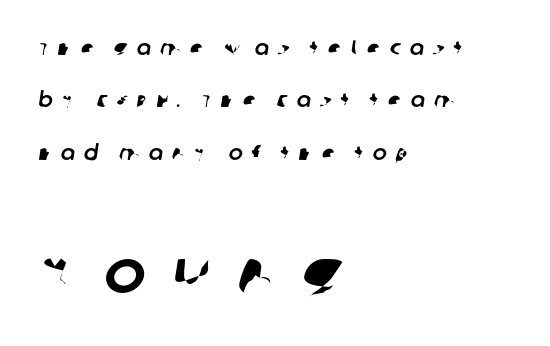
{"serif": "no", "width": "normal", "stroke_contrast": "low", "x_height": "large", "monospaced": "no", "underline": "no", "align": "left", "line_spacing": "loose", "line_spacing_ratio": 2.49, "letter_spacing": "wide", "letter_spacing_em": 0.43, "larger_block": "second", "size_ratio": 2.95, "glyph_px": 62}
